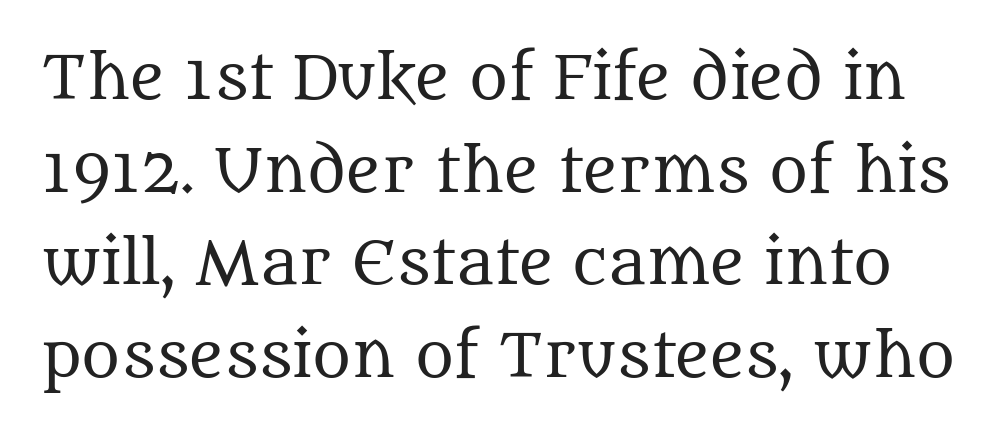
Between one letter and the next there's only the usual sliver of space. Glance below the letters and you will spot only blank space. This sample keeps an unexceptional amount of space between lines. Is the stroke heavy? The answer is a plain regular-or-lighter. Think of a printed novel: that variable character pitch is what you see here.
